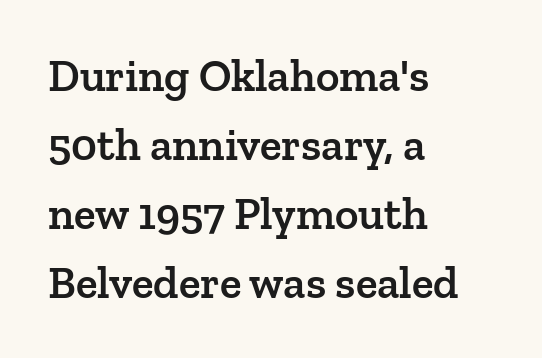
Default kerning and tracking; the words read as compact shapes. The passage shown is typed in a proportional face where columns would drift. The characters look somewhat weighty, a semibold short of true bold. The lettering holds an erect, upright posture throughout.
